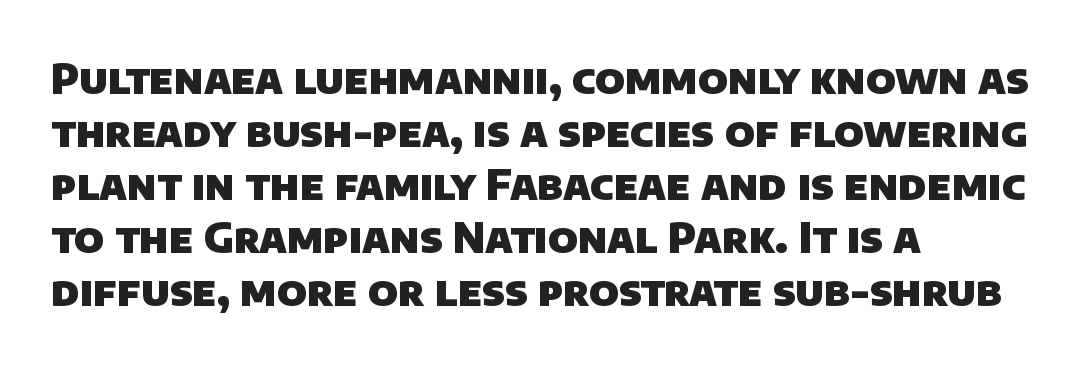
The image shows 41 px heavy sans-serif type; set left-aligned, normal line spacing (1.29x), normal letter spacing, not underlined; low stroke contrast and a large x-height.
